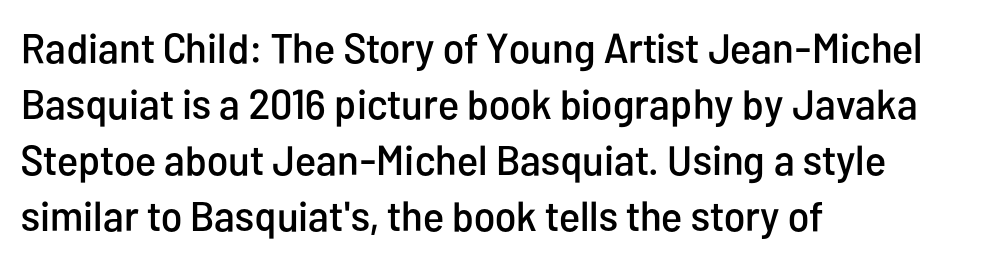
Q: Is the text italic (slanted)? A: No, it is upright.
Q: Is the typeface a serif or a sans-serif typeface? A: Sans-serif.
Q: Is the text underlined? A: No.
Q: How is the paragraph aligned? A: Left-aligned.
Q: Is the spacing between letters normal or unusually wide? A: Normal.
Q: Is the spacing between lines tight, normal or loose? A: Normal.
Q: Width (condensed, normal, or wide)? A: Condensed.
Q: Stroke contrast? A: Low.
Q: x-height? A: Medium.
Q: Monospaced? A: No.
